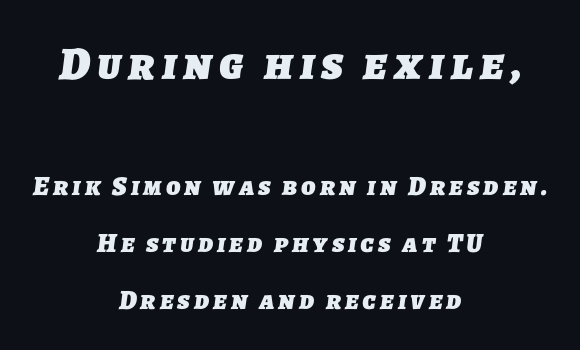
The image shows 47 px heavy sans-serif type; set centered, loose line spacing (2.1x), not underlined; the first (top) block is 1.74x larger; low stroke contrast and a medium x-height.
